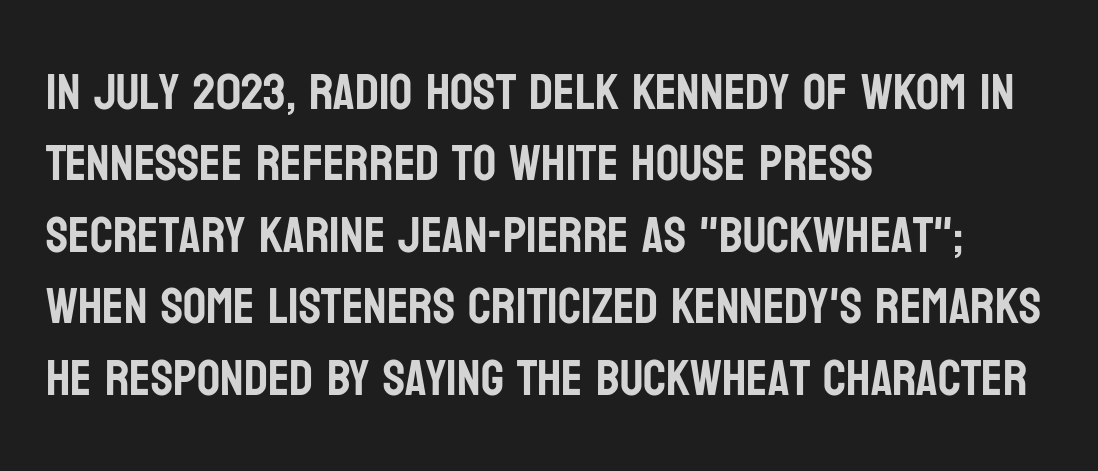
Q: Is the text italic (slanted)? A: No, it is upright.
Q: Is the typeface a serif or a sans-serif typeface? A: Sans-serif.
Q: Is the text underlined? A: No.
Q: How is the paragraph aligned? A: Left-aligned.
Q: Is the spacing between letters normal or unusually wide? A: Normal.
Q: Is the spacing between lines tight, normal or loose? A: Normal.
Q: Width (condensed, normal, or wide)? A: Condensed.
Q: Stroke contrast? A: Low.
Q: x-height? A: Large.
Q: Monospaced? A: No.
